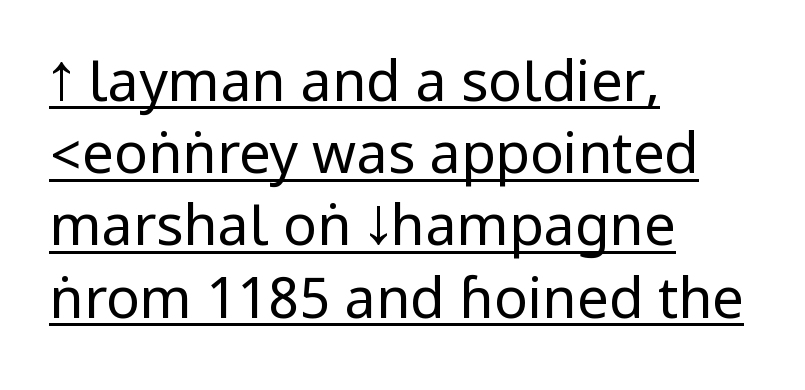
{"serif": "no", "italic": "no", "bold": "no", "weight": "regular", "width": "condensed", "stroke_contrast": "low", "underline": "yes", "align": "left", "line_spacing": "normal", "line_spacing_ratio": 1.29, "letter_spacing": "normal", "letter_spacing_em": 0.0, "glyph_px": 56}
